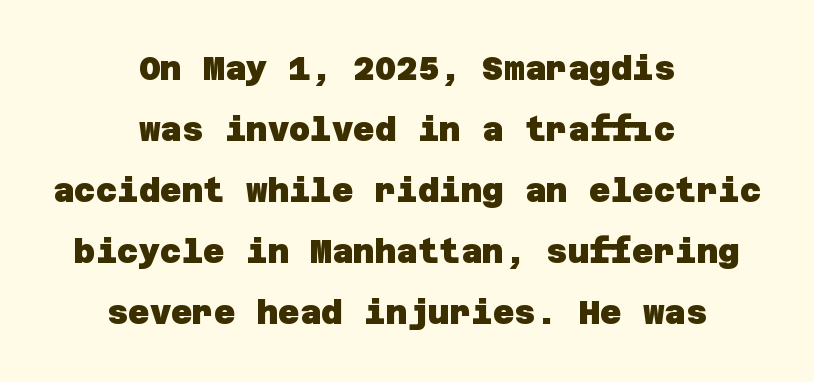
The image shows 33 px heavy sans-serif type; set centered, line spacing 1.85x, normal letter spacing, not underlined; low stroke contrast and a large x-height.
